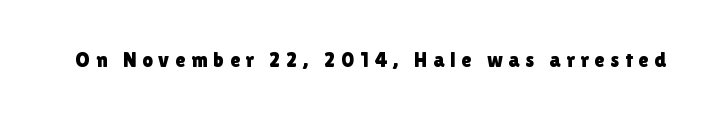
Q: Is the text italic (slanted)? A: No, it is upright.
Q: Is the text underlined? A: No.
Q: Is the spacing between letters normal or unusually wide? A: Unusually wide.
